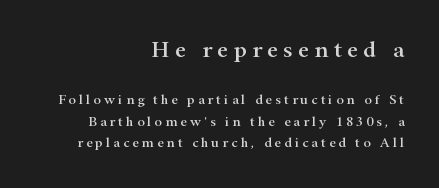
The image shows 24 px text type, upright; set right-aligned, normal line spacing (1.54x), unusually wide letter spacing (+0.22 em), not underlined; the first (top) block is 1.71x larger.
